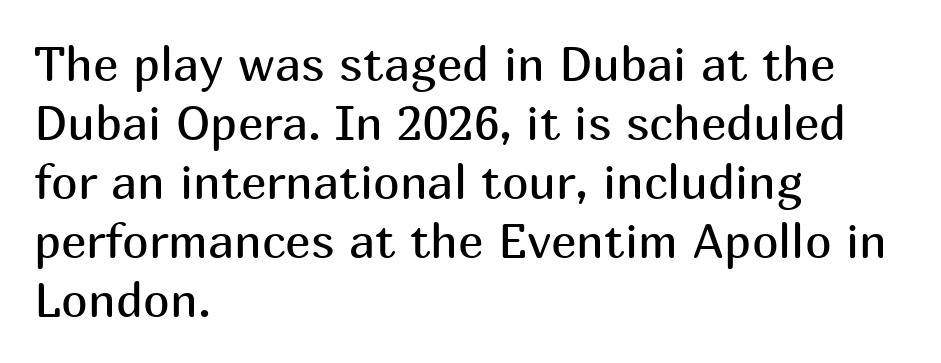
The image shows 48 px regular-weight sans-serif type, upright; set left-aligned, line spacing 1.23x, normal letter spacing, not underlined; medium stroke contrast and a medium x-height.
